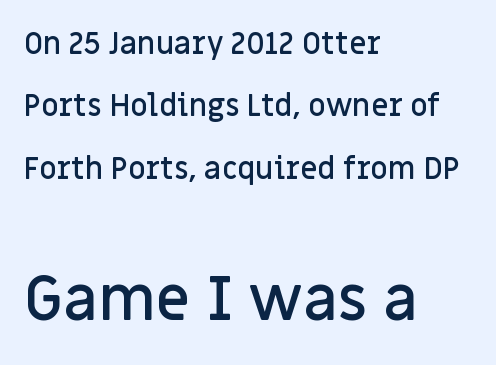
Clear beneath every line of the passage. Do the characters align in a grid? No, the font is proportional. Is there much room between lines? Yes — plenty of vertical air separates them. Unlike italic type, these characters show no tilt at all. The glyphs have the mass of a demibold cut, below bold. Type size steps up from the first block to the second.
